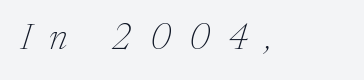
The letters carry serifs — small finishing strokes at the ends of their stems. Words float on clear page, feet unadorned. Proportional: the letters do not fall into vertical columns. Notice how the stems are inclined rather than vertical — that's the hallmark of italics. This reads as an unemphasized weight, regular at the heaviest.
